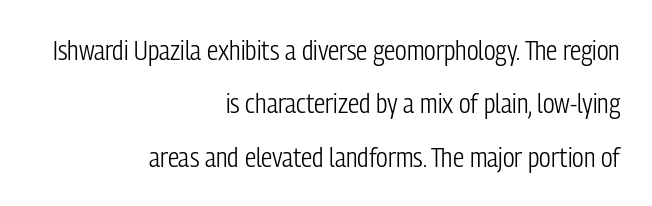
The image shows 28 px light, condensed sans-serif type, upright; set right-aligned, loose line spacing (1.91x), normal letter spacing, not underlined; low stroke contrast and a medium x-height.
